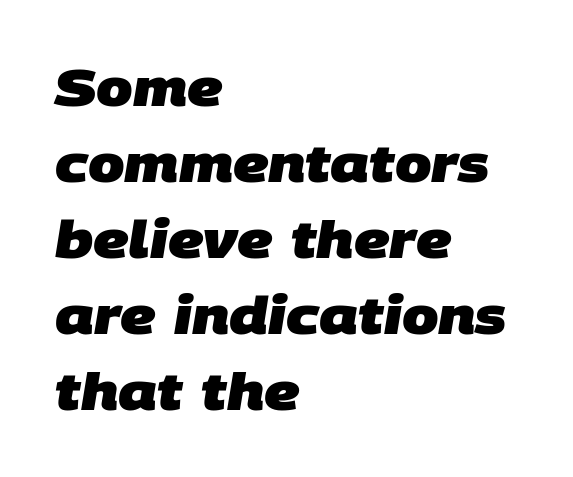
Q: Is the text bold? A: Yes.
Q: Is the typeface a serif or a sans-serif typeface? A: Sans-serif.
Q: Is the text underlined? A: No.
Q: How is the paragraph aligned? A: Left-aligned.
Q: Is the spacing between letters normal or unusually wide? A: Normal.
Q: Is the spacing between lines tight, normal or loose? A: Normal.
Q: Width (condensed, normal, or wide)? A: Normal.
Q: Stroke contrast? A: Low.
Q: x-height? A: Large.
Q: Monospaced? A: No.
